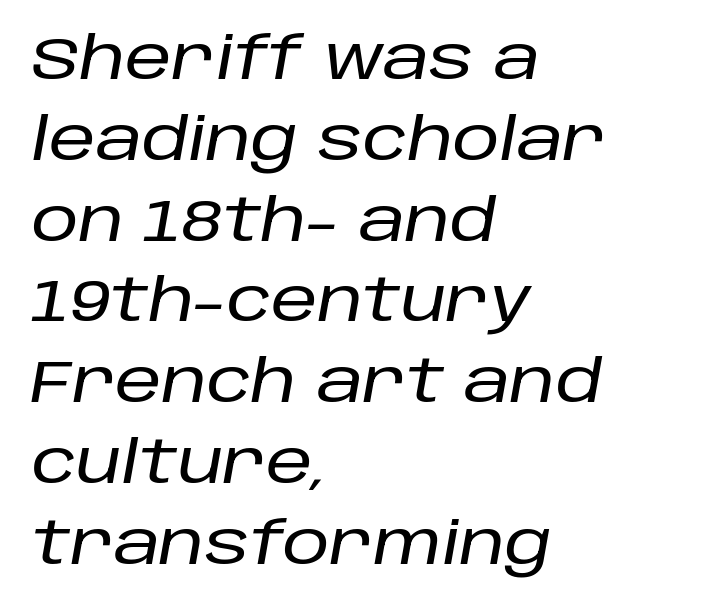
The image shows 59 px text type, italic (leaning right); set left-aligned, normal line spacing (1.37x), normal letter spacing, not underlined; low stroke contrast and a large x-height.
